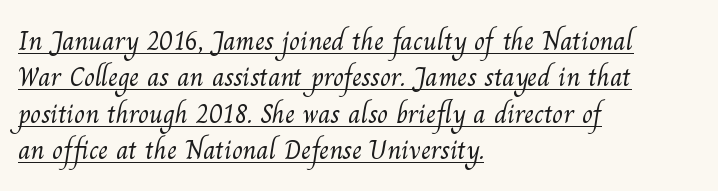
Q: Is the text bold? A: No.
Q: Is the typeface a serif or a sans-serif typeface? A: Serif.
Q: Is the text underlined? A: Yes.
Q: How is the paragraph aligned? A: Left-aligned.
Q: Is the spacing between letters normal or unusually wide? A: Normal.
Q: Is the spacing between lines tight, normal or loose? A: Normal.
Q: Width (condensed, normal, or wide)? A: Normal.
Q: Stroke contrast? A: Medium.
Q: x-height? A: Small.
Q: Monospaced? A: No.
